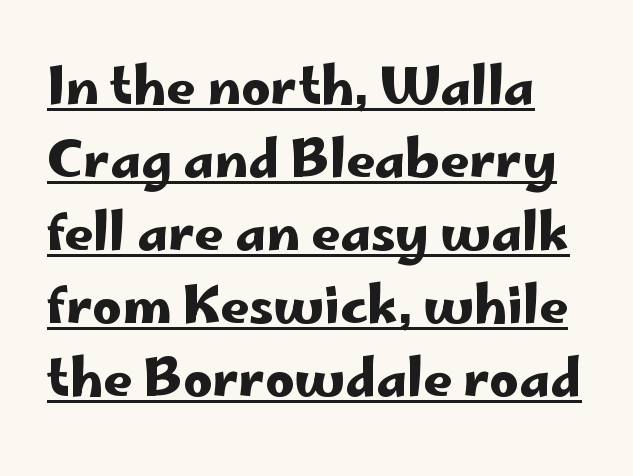
The lettering stays uniformly vertical, giving the passage a roman look. The face used here is rendered with its standard letterfit. Character widths vary here, with narrow letters taking less room than wide ones. A typesetter would label this face a sans. Is there much room between lines? A standard amount, neither cramped nor airy. This rendering features underlined lettering.
